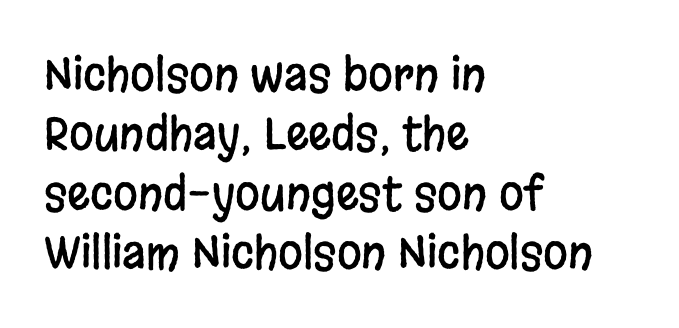
The image shows 45 px condensed sans-serif type, upright; set left-aligned, normal line spacing (1.32x), normal letter spacing, not underlined; low stroke contrast and a large x-height.
